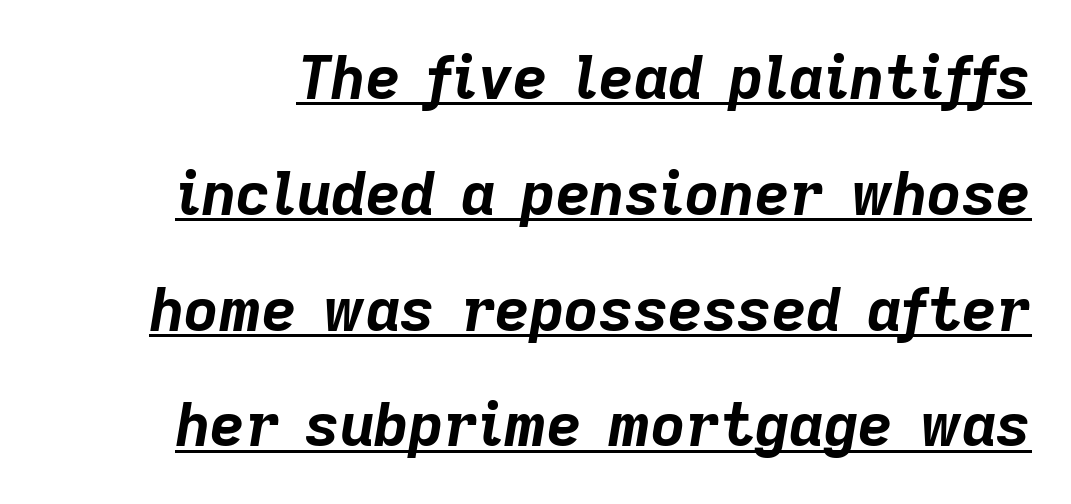
{"italic": "yes", "lean": "right", "slant_degrees": 9, "bold": "yes", "weight": "bold", "width": "normal", "stroke_contrast": "low", "x_height": "medium", "monospaced": "no", "underline": "yes", "line_spacing": "loose", "line_spacing_ratio": 1.93, "letter_spacing": "normal", "letter_spacing_em": 0.0, "glyph_px": 60}
